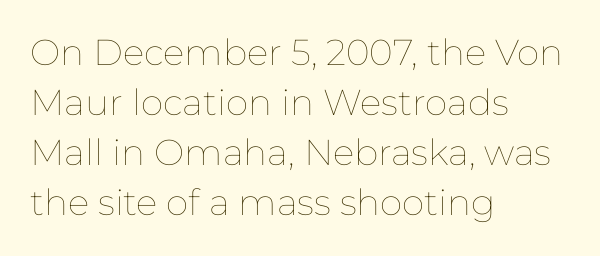
{"italic": "no", "bold": "no", "weight": "thin", "width": "normal", "stroke_contrast": "low", "x_height": "medium", "monospaced": "no", "underline": "no", "align": "left", "line_spacing": "normal", "line_spacing_ratio": 1.39, "letter_spacing": "normal", "letter_spacing_em": 0.0, "glyph_px": 36}
